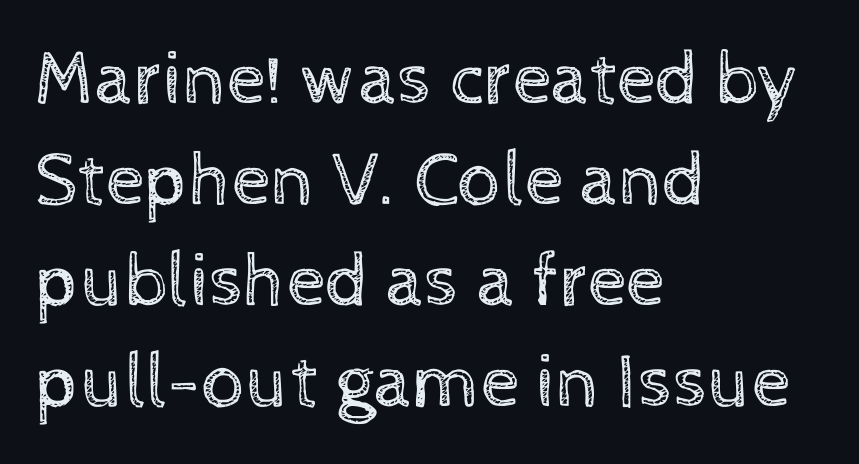
The image shows 77 px regular-weight type, upright; set left-aligned, normal line spacing (1.31x), normal letter spacing, not underlined; a medium x-height.
